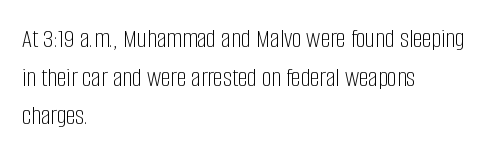
Stroke thickness stays within the range of a standard reading face or lighter. Notice how descenders clear the ascenders below comfortably — that's standard leading. There is no visible air inserted between adjacent glyphs. Casual observation: everything's shoved over to the left. The specimen omits any rule beneath the text block's lines. The letters stand straight up with perfectly vertical stems.
